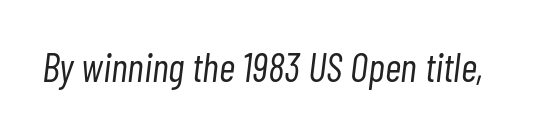
{"italic": "yes", "lean": "right", "slant_degrees": 7, "bold": "no", "weight": "light", "width": "condensed", "stroke_contrast": "low", "x_height": "medium", "monospaced": "no", "underline": "no", "letter_spacing": "normal", "letter_spacing_em": 0.0, "glyph_px": 40}
